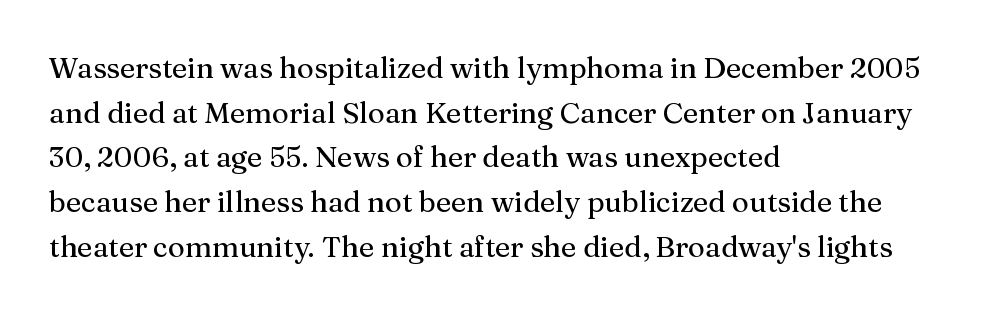
Q: Is the text italic (slanted)? A: No, it is upright.
Q: Is the typeface a serif or a sans-serif typeface? A: Serif.
Q: Is the text underlined? A: No.
Q: How is the paragraph aligned? A: Left-aligned.
Q: Is the spacing between letters normal or unusually wide? A: Normal.
Q: Is the spacing between lines tight, normal or loose? A: Normal.
Q: Width (condensed, normal, or wide)? A: Normal.
Q: Stroke contrast? A: Medium.
Q: x-height? A: Medium.
Q: Monospaced? A: No.
